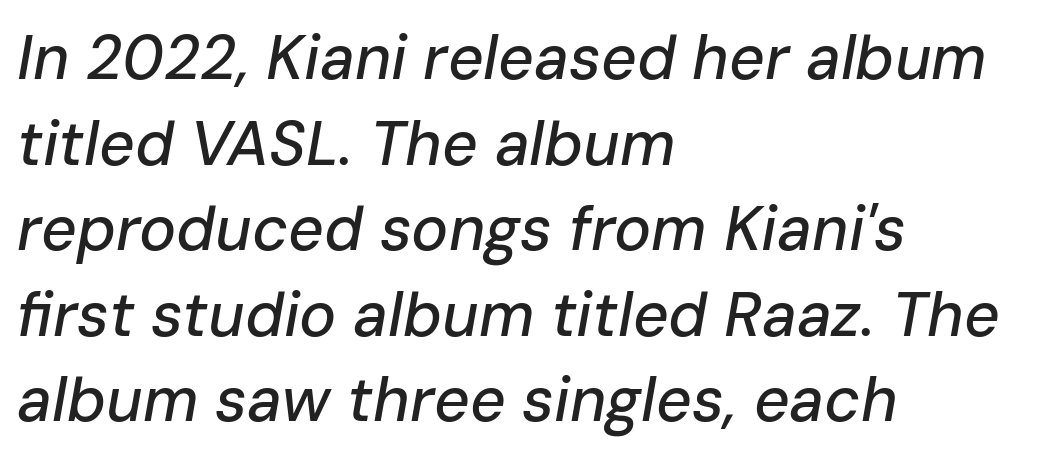
{"italic": "yes", "lean": "right", "slant_degrees": 10, "width": "normal", "stroke_contrast": "low", "x_height": "medium", "monospaced": "no", "underline": "no", "align": "left", "line_spacing": "normal", "line_spacing_ratio": 1.38, "letter_spacing": "normal", "letter_spacing_em": 0.0, "glyph_px": 62}
